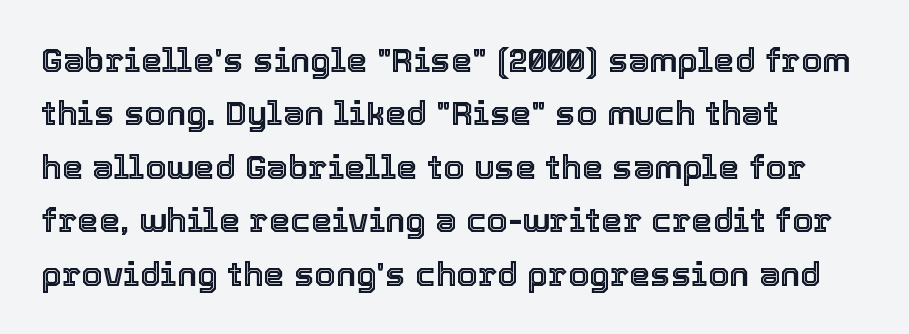
{"italic": "no", "width": "normal", "x_height": "medium", "monospaced": "no", "underline": "no", "align": "left", "line_spacing": "normal", "line_spacing_ratio": 1.57, "letter_spacing": "normal", "letter_spacing_em": 0.0, "glyph_px": 34}
